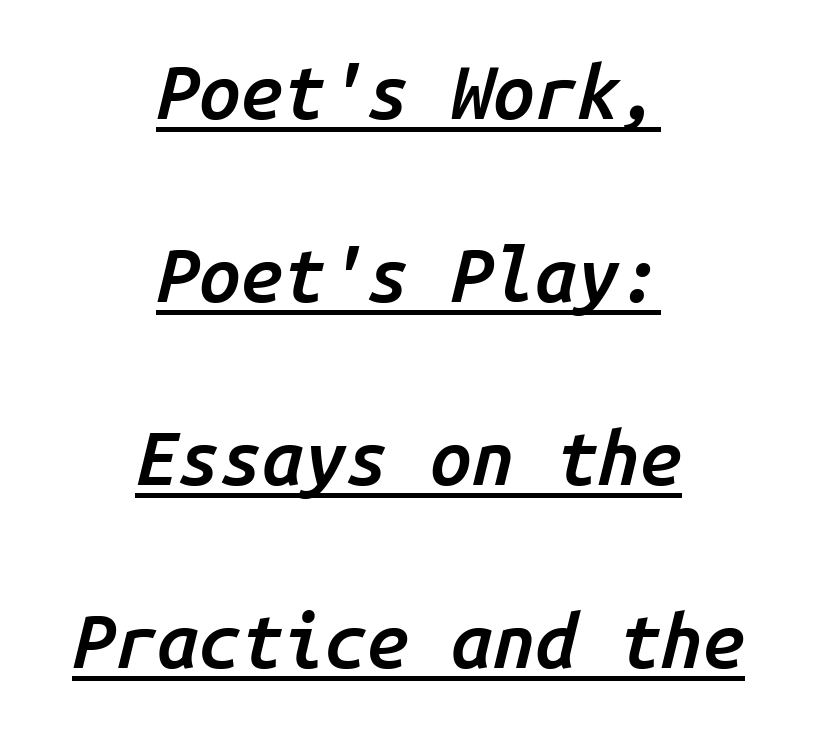
The image shows 75 px semibold type, italic (leaning right), monospaced; set centered, loose line spacing (2.44x), normal letter spacing, underlined; low stroke contrast and a medium x-height.
